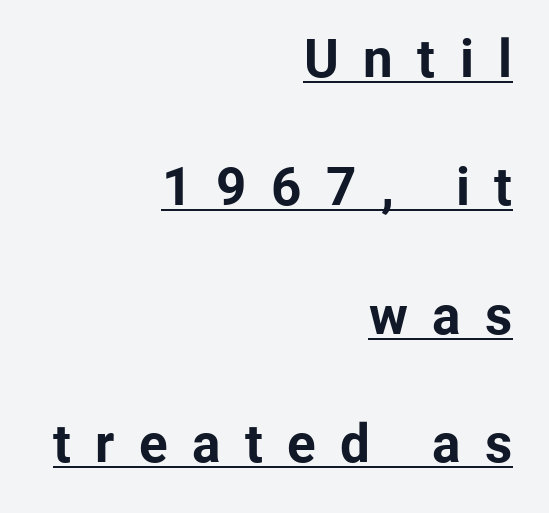
The image shows 53 px bold sans-serif type, upright; set right-aligned, loose line spacing (2.42x), unusually wide letter spacing (+0.46 em), underlined; low stroke contrast and a medium x-height.
